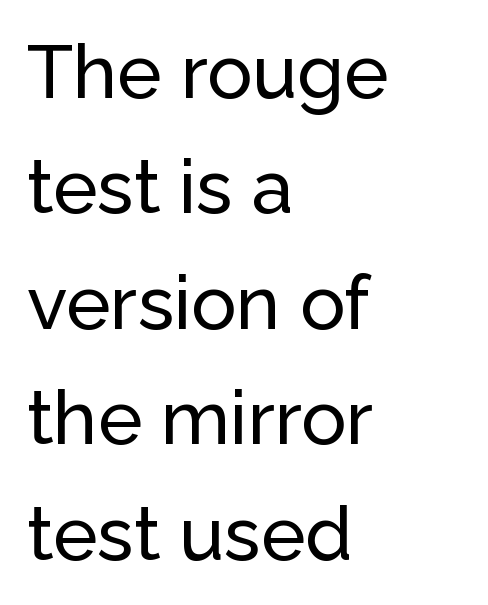
{"serif": "no", "italic": "no", "width": "normal", "stroke_contrast": "low", "x_height": "medium", "monospaced": "no", "underline": "no", "align": "left", "line_spacing": "normal", "line_spacing_ratio": 1.54, "letter_spacing": "normal", "letter_spacing_em": 0.0, "glyph_px": 75}
